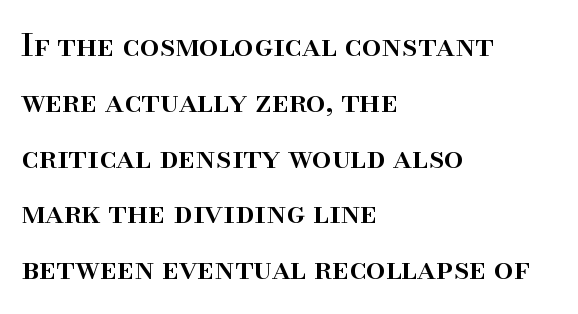
The passage shown has conventional tracking throughout. Horizontal alignment here is leftward, the default for most running prose. The passage shown is typed in a proportional face where columns would drift. Rendered with straight, roman letterforms. Honestly, there is no underline to notice here at all. The characters display serif detailing at their extremities.
